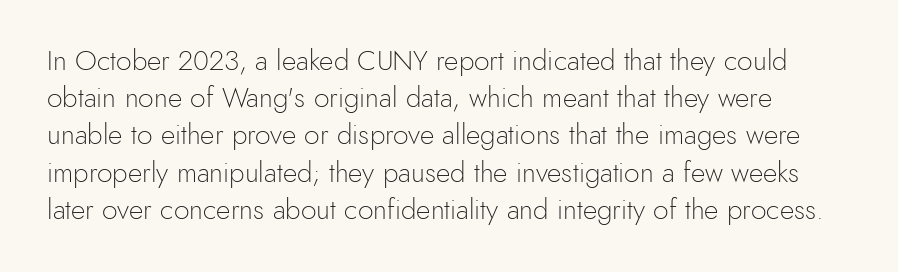
{"serif": "no", "italic": "no", "bold": "no", "weight": "light", "width": "normal", "x_height": "small", "monospaced": "no", "underline": "no", "line_spacing": "normal", "line_spacing_ratio": 1.33, "letter_spacing": "normal", "letter_spacing_em": 0.0, "glyph_px": 28}
